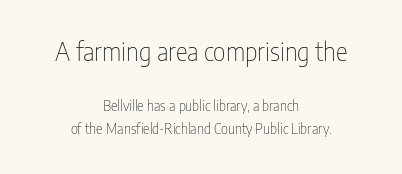
A quiet, ordinary-to-light weight characterises the typeface. Which margin do the lines hug? Neither — every line sits in the middle. Is there any slant? The stems are plumb. One glance says typical: line gaps are just what's usual. Anything drawn beneath the words? Only blank space. Honestly, the letter spacing is just normal — you wouldn't notice it.
